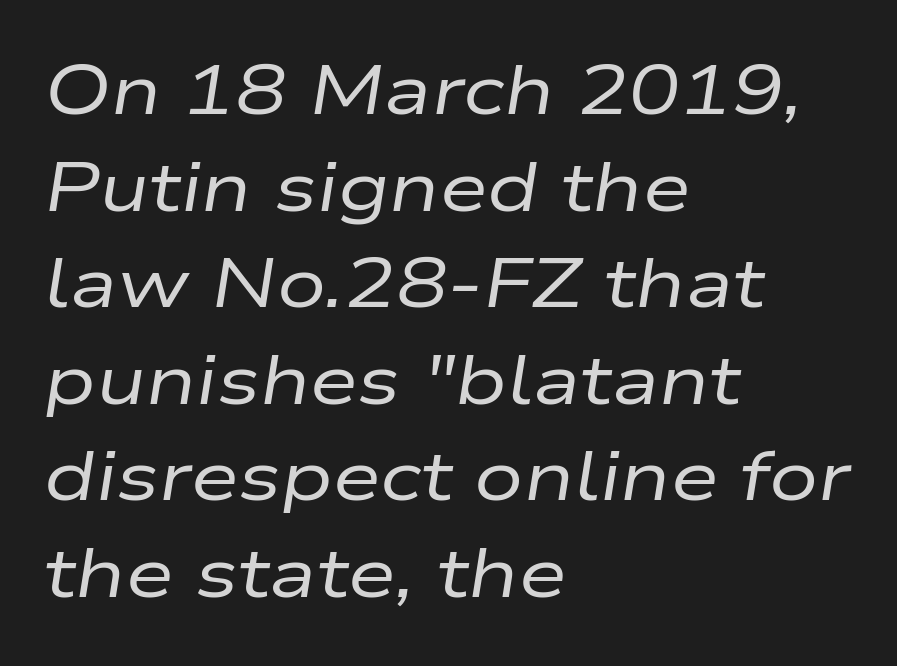
The image shows 69 px regular-weight, wide type, italic (leaning right); set left-aligned, normal line spacing (1.4x), normal letter spacing, not underlined; low stroke contrast and a medium x-height.
